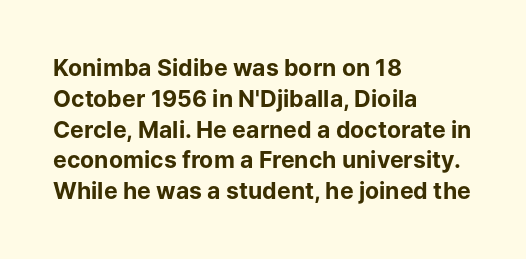
{"italic": "no", "bold": "yes", "underline": "no", "align": "left", "line_spacing": "normal", "line_spacing_ratio": 1.34, "letter_spacing": "normal", "letter_spacing_em": 0.0, "glyph_px": 23}
